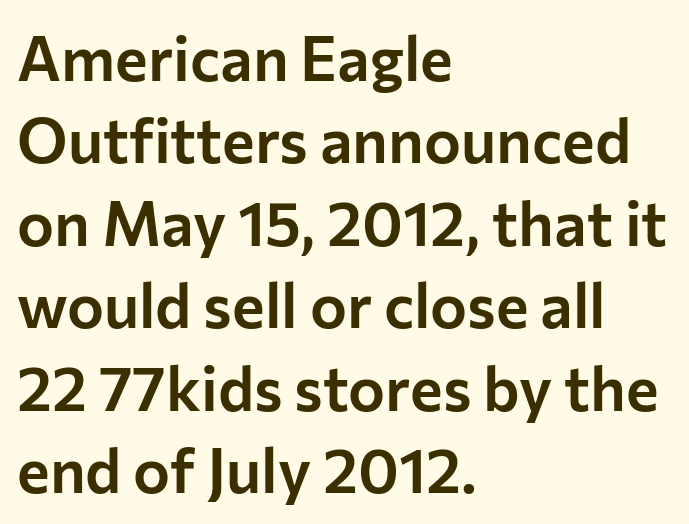
The image shows 62 px sans-serif type, upright; set left-aligned, normal line spacing (1.33x), normal letter spacing, not underlined; low stroke contrast and a medium x-height.
